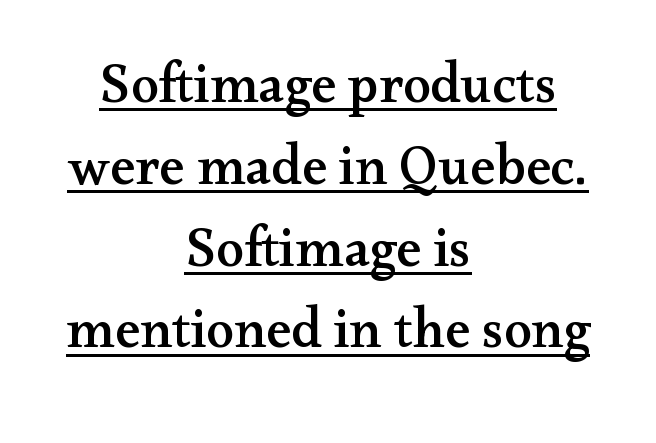
The type is set solid horizontally, with unmodified tracking. Reading down the column, the eye jumps a familiar distance to each next line. Looks like someone drew a line under every word here. The letters advance in unequal steps, a hallmark of proportional type. Quick note: not italic, upright.
